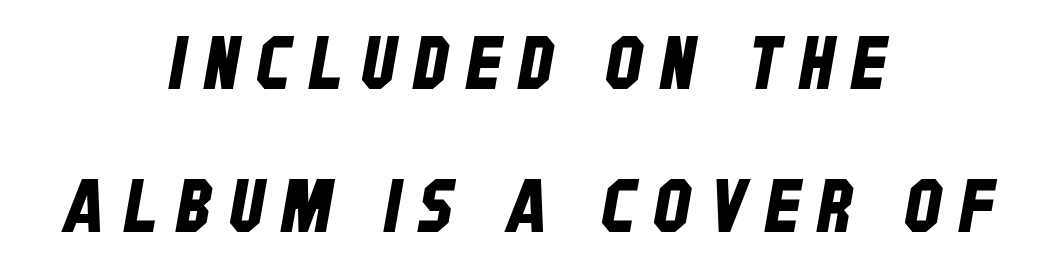
The image shows 73 px condensed sans-serif type; set centered, loose line spacing (1.96x), unusually wide letter spacing (+0.25 em), not underlined; low stroke contrast and a large x-height.
